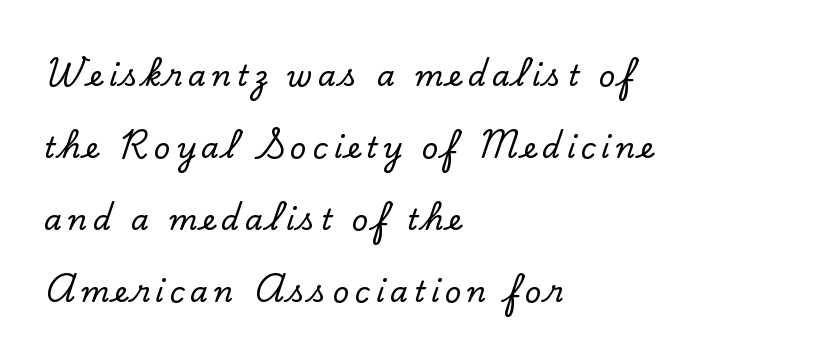
The image shows 29 px serif type; set left-aligned, loose line spacing (2.48x), not underlined; low stroke contrast and a small x-height.
